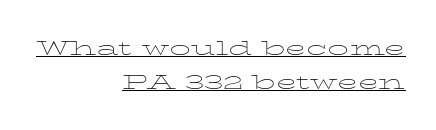
The ragged edge is on the left, which tells us the setting is flush right. Rows of type keep a routine distance in the vertical direction. A typesetter would mark this as roman, not italic. Nothing unusual about the tracking: characters are spaced as the font intends.
